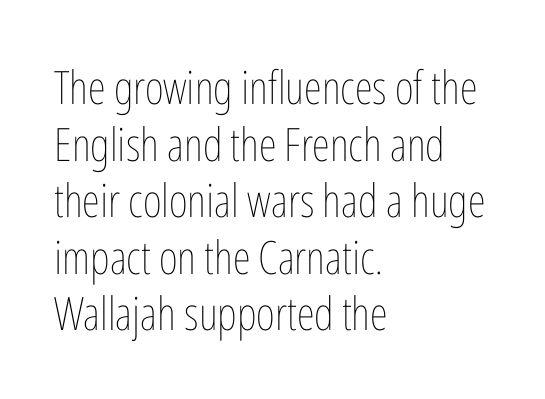
Q: Is the text bold? A: No.
Q: Is the text italic (slanted)? A: No, it is upright.
Q: Is the text underlined? A: No.
Q: How is the paragraph aligned? A: Left-aligned.
Q: Is the spacing between letters normal or unusually wide? A: Normal.
Q: Width (condensed, normal, or wide)? A: Condensed.
Q: Stroke contrast? A: Low.
Q: x-height? A: Medium.
Q: Monospaced? A: No.
